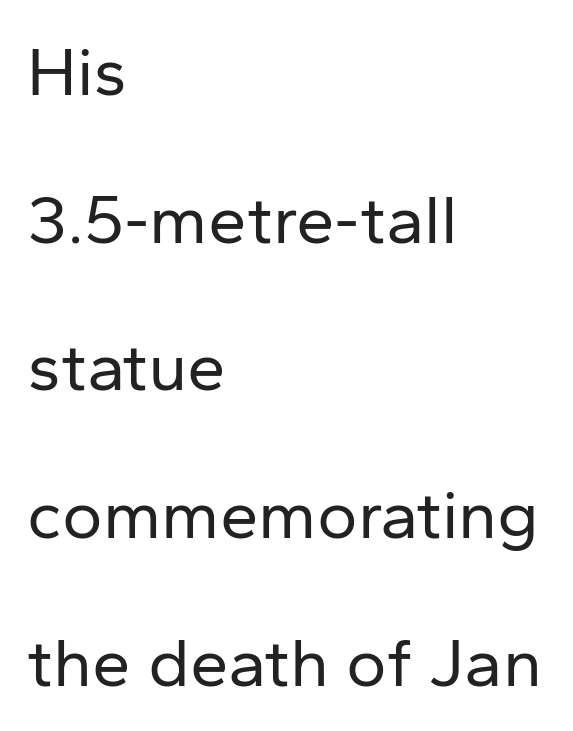
Q: Is the text bold? A: No.
Q: Is the text italic (slanted)? A: No, it is upright.
Q: Is the typeface a serif or a sans-serif typeface? A: Sans-serif.
Q: Is the text underlined? A: No.
Q: How is the paragraph aligned? A: Left-aligned.
Q: Is the spacing between letters normal or unusually wide? A: Normal.
Q: Is the spacing between lines tight, normal or loose? A: Loose.
Q: Width (condensed, normal, or wide)? A: Normal.
Q: Stroke contrast? A: Low.
Q: x-height? A: Medium.
Q: Monospaced? A: No.
